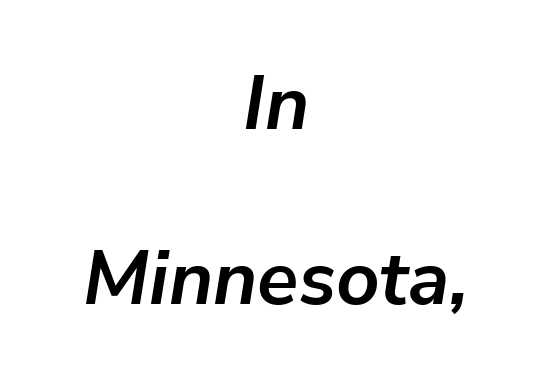
{"italic": "yes", "lean": "right", "slant_degrees": 9, "bold": "yes", "weight": "semibold", "width": "normal", "stroke_contrast": "low", "x_height": "medium", "monospaced": "no", "underline": "no", "align": "center", "line_spacing": "loose", "line_spacing_ratio": 2.3, "letter_spacing": "normal", "letter_spacing_em": 0.0, "glyph_px": 76}
